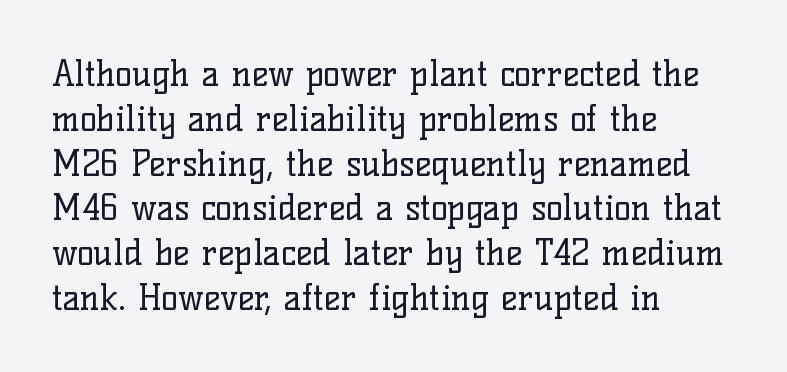
This sample is left-justified, so line endings fall wherever the words run out. The face used here is rendered with its standard letterfit. The passage shown stacks its lines at a standard gap. The rendering uses natural spacing where letterforms have individual widths. Check where the strokes stop: tiny serifs finish them off.
